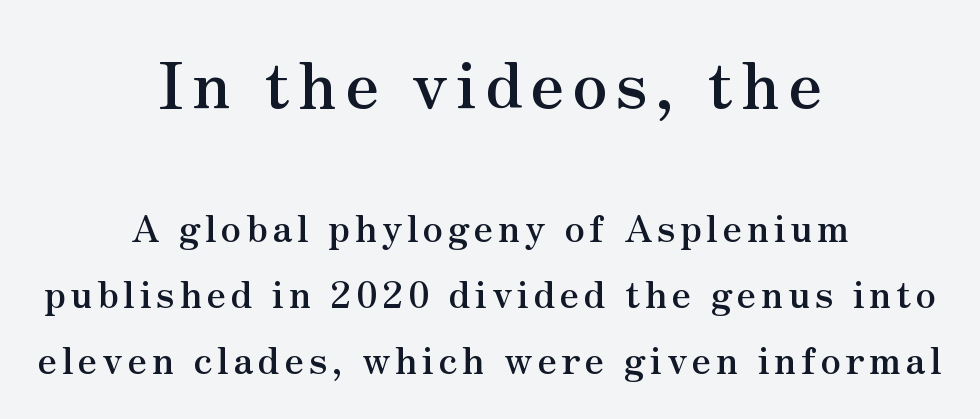
If you drew a line through each stem, it would be perfectly vertical. The characters display serif detailing at their extremities. Decoration check: the copy has no underline. The passage shown is typed in a proportional face where columns would drift. Does the weight exceed regular? Yes, all the way to bold.
